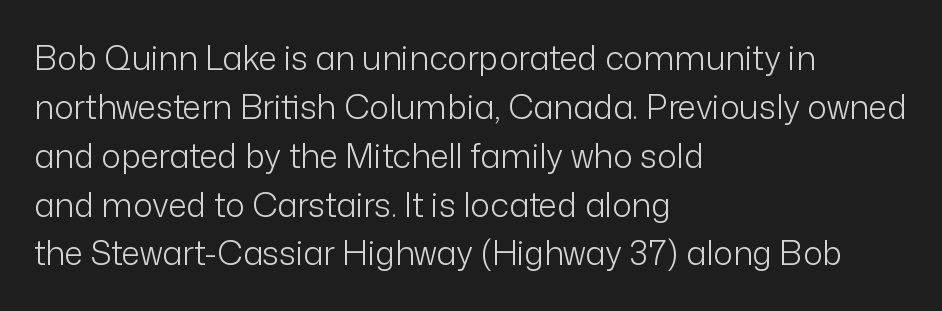
This sample is left-justified, so line endings fall wherever the words run out. Each stroke keeps to a modest, everyday thickness or less. Any mark beneath the type? The region is blank. You could not count columns in this text — the font is proportionally spaced.
